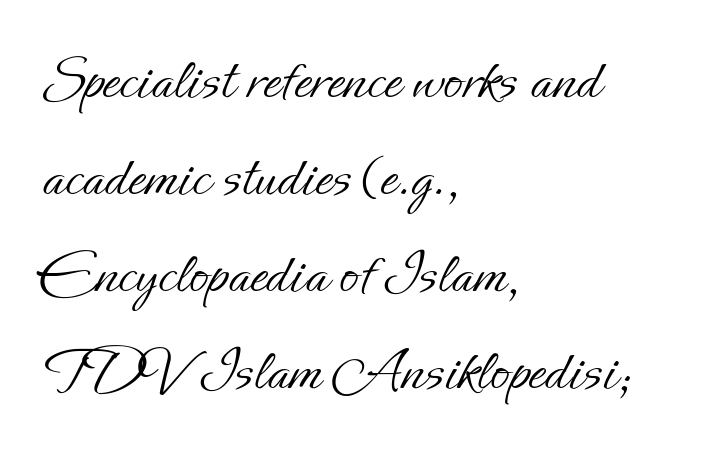
Regarding leading, the lines here are spaced in the standard way. The space beneath each line is pristine and unruled. The paragraph shown leans on its left margin. Nobody touched the tracking dial on this one.
